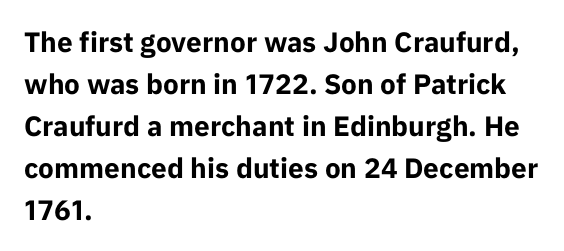
The baseline area is clear. In terms of letterspacing, this is plain default setting. Short and long lines alike share a common starting point at left. This block has exactly the height ordinary leading produces. Posture: vertical.
